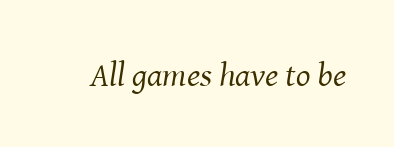
Little horizontal feet cap the strokes, marking this as serif type. You could not count columns in this text — the font is proportionally spaced. Think standard paragraph weight, or any step lighter than that. Descenders hang freely into open space.
